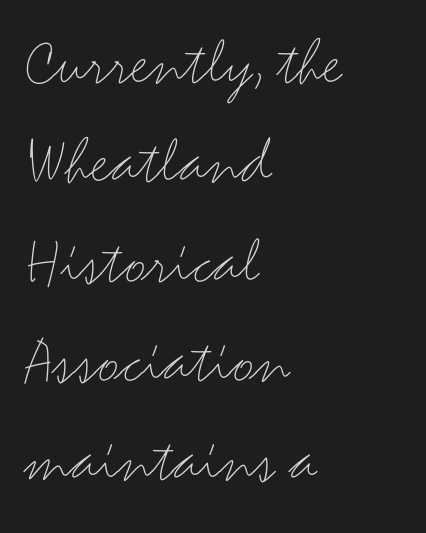
{"serif": "no", "bold": "no", "weight": "thin", "width": "wide", "stroke_contrast": "medium", "x_height": "small", "monospaced": "no", "underline": "no", "align": "left", "line_spacing": "normal", "line_spacing_ratio": 1.46, "letter_spacing": "normal", "letter_spacing_em": 0.0, "glyph_px": 68}
